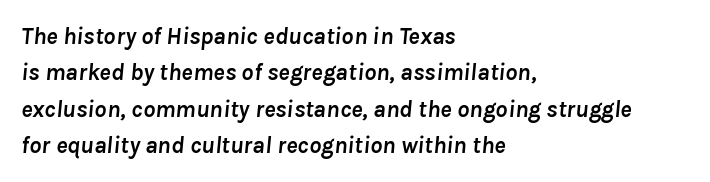
The image shows 24 px bold type, italic (leaning right); set left-aligned, normal line spacing (1.52x), normal letter spacing, not underlined.
